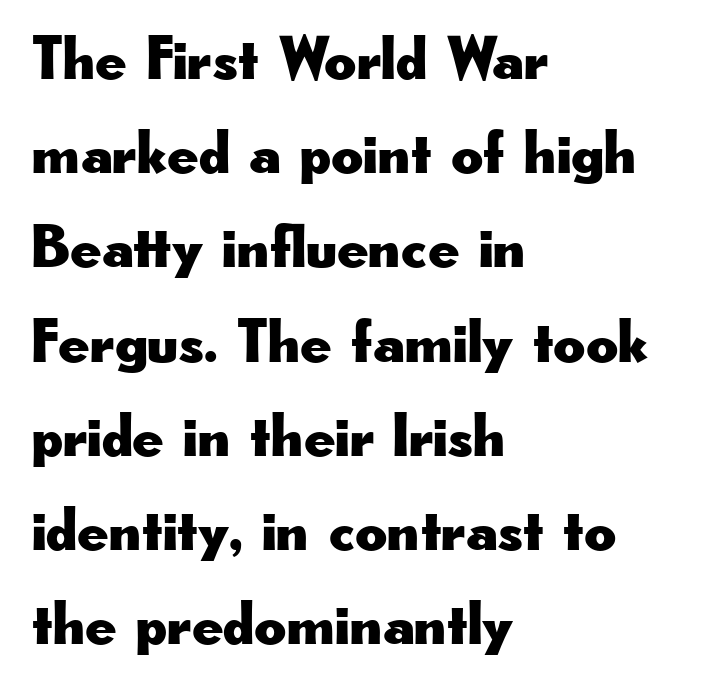
{"serif": "no", "italic": "no", "width": "wide", "stroke_contrast": "low", "x_height": "small", "monospaced": "no", "underline": "no", "align": "left", "line_spacing": "normal", "line_spacing_ratio": 1.52, "letter_spacing": "normal", "letter_spacing_em": 0.0, "glyph_px": 62}
